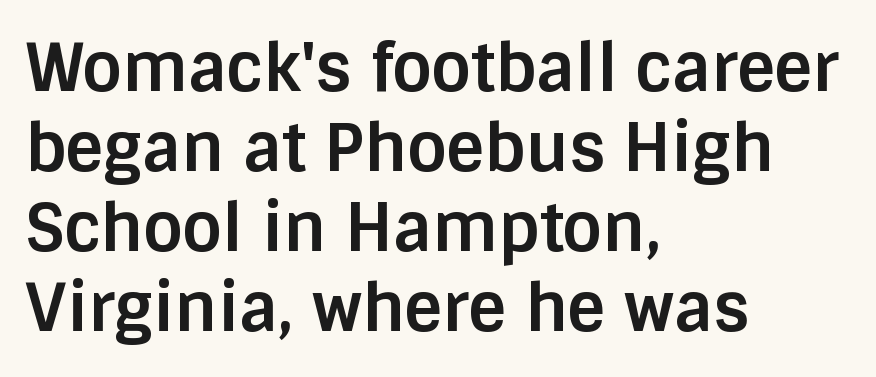
A student would call this left alignment; a typographer would say flush left, rag right. Spacing verdict: proportional, widths tailored to each character. The type sits square on the baseline with zero lean. The string is rendered with underlining switched off.
